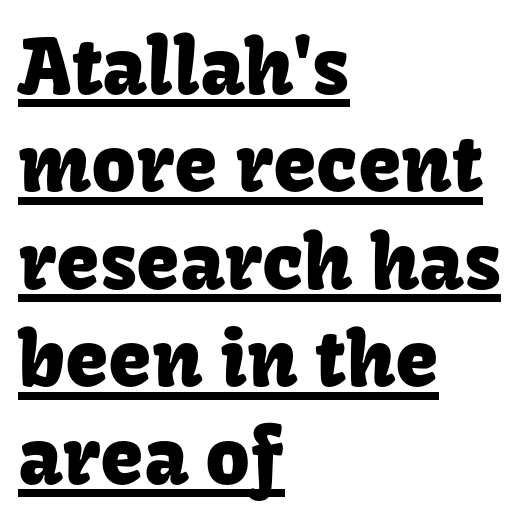
The image shows 78 px sans-serif type, upright; set left-aligned, normal line spacing (1.25x), normal letter spacing, underlined; low stroke contrast and a medium x-height.
